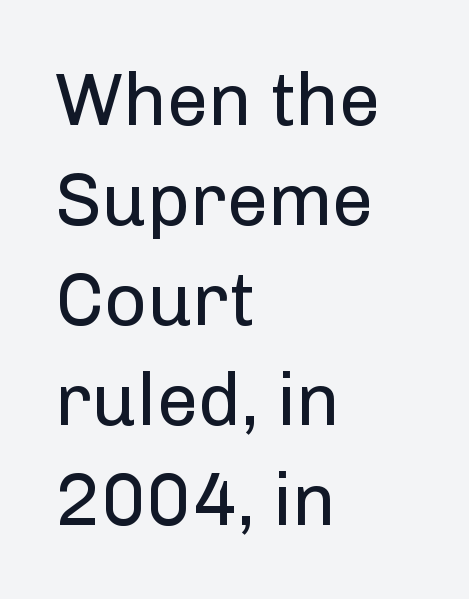
The paragraph has a hard left edge and a soft right edge. Is this a fixed-width face? No — the glyphs have proportional, varying widths. Stroke mass is kept to a normal reading level or below. Check under the words: just untouched page. Regarding leading, the lines here are spaced in the standard way.
